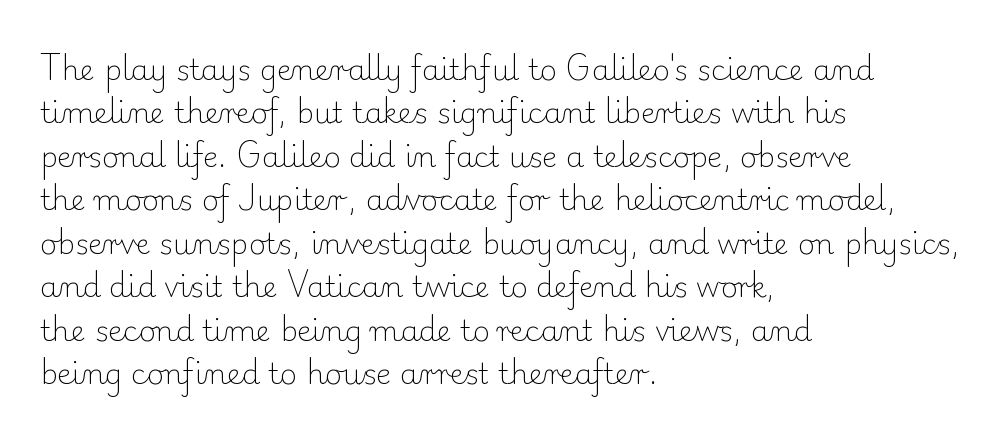
Letterform terminals end in serifs throughout the passage. The setting favours the left margin, as ordinary paragraphs usually do. Tracking here is standard; glyphs follow each other at the usual distance. Posture: straight, roman, zero tilt. The space between consecutive lines is moderate. This sample has the flowing, uneven cadence of proportional lettering.
